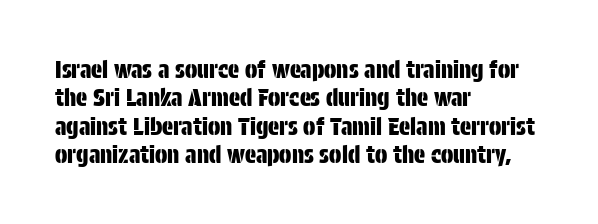
{"italic": "no", "underline": "no", "align": "left", "line_spacing_ratio": 1.23, "letter_spacing": "normal", "letter_spacing_em": 0.0, "glyph_px": 23}
